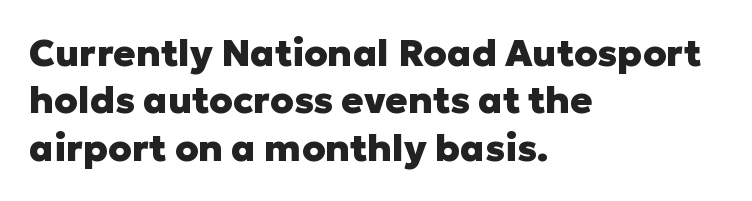
The image shows 37 px heavy sans-serif type, upright; set left-aligned, normal line spacing (1.28x), normal letter spacing, not underlined; low stroke contrast and a medium x-height.
